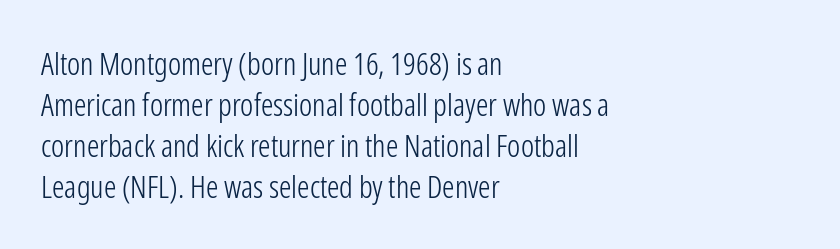
This is sans-serif lettering, the kind often seen on screens and signage. Each line starts at the same left margin while the right side varies. The string is rendered with underlining switched off. The strokes carry an ordinary text weight at most.
